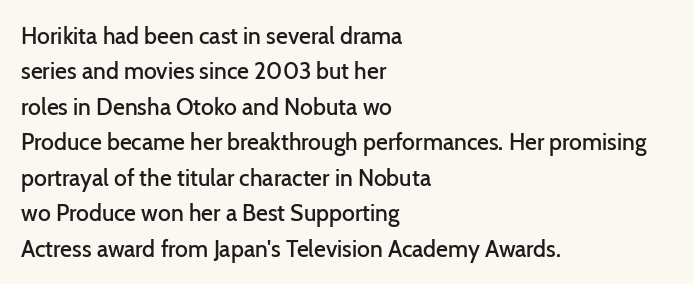
Q: Is the text bold? A: Semi-bold.
Q: Is the text italic (slanted)? A: No, it is upright.
Q: Is the text underlined? A: No.
Q: How is the paragraph aligned? A: Left-aligned.
Q: Is the spacing between letters normal or unusually wide? A: Normal.
Q: Is the spacing between lines tight, normal or loose? A: Normal.
